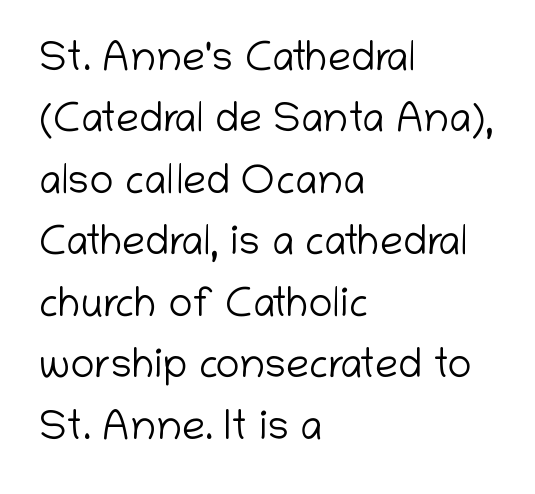
These lines are set flush left with a ragged right edge. Think of a printed novel: that variable character pitch is what you see here. Type without underlining. Interline gaps are of average width in this sample.
